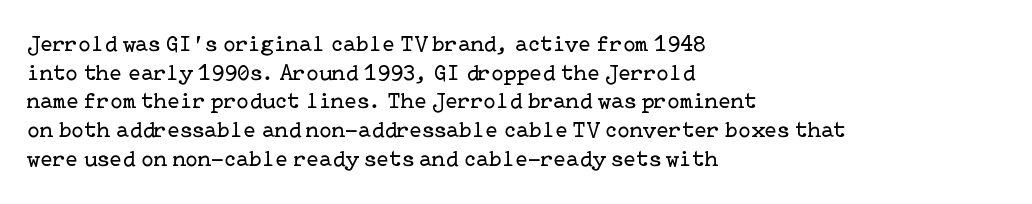
{"italic": "no", "bold": "no", "underline": "no", "align": "left", "line_spacing": "normal", "line_spacing_ratio": 1.25, "letter_spacing": "normal", "letter_spacing_em": 0.0, "glyph_px": 23}
